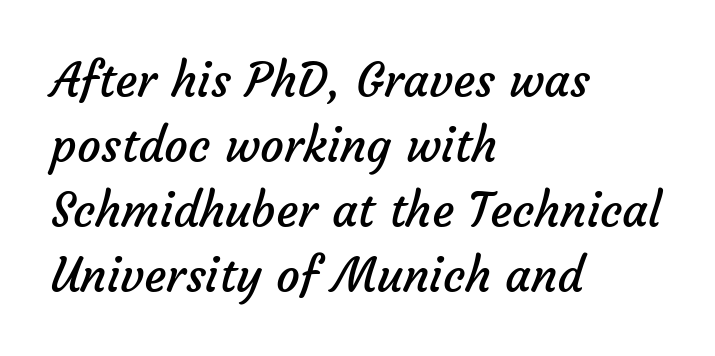
Q: Is the text bold? A: No.
Q: Is the typeface a serif or a sans-serif typeface? A: Sans-serif.
Q: Is the text underlined? A: No.
Q: How is the paragraph aligned? A: Left-aligned.
Q: Is the spacing between letters normal or unusually wide? A: Normal.
Q: Is the spacing between lines tight, normal or loose? A: Normal.
Q: Width (condensed, normal, or wide)? A: Normal.
Q: Stroke contrast? A: Low.
Q: x-height? A: Medium.
Q: Monospaced? A: No.
